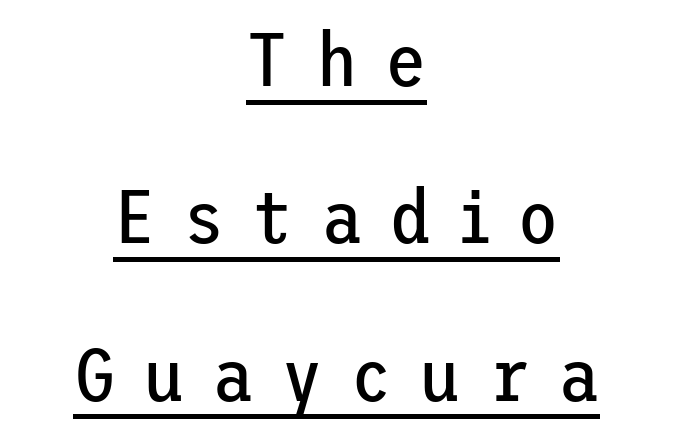
{"serif": "no", "italic": "no", "bold": "no", "weight": "regular", "width": "normal", "stroke_contrast": "low", "x_height": "medium", "underline": "yes", "align": "center", "line_spacing": "loose", "line_spacing_ratio": 2.07, "letter_spacing": "wide", "letter_spacing_em": 0.36, "glyph_px": 76}
